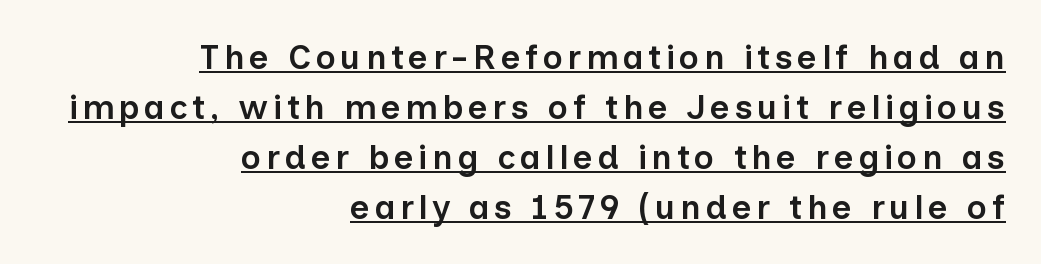
The image shows 34 px semibold sans-serif type, upright; set right-aligned, normal line spacing (1.47x), underlined; low stroke contrast and a medium x-height.
